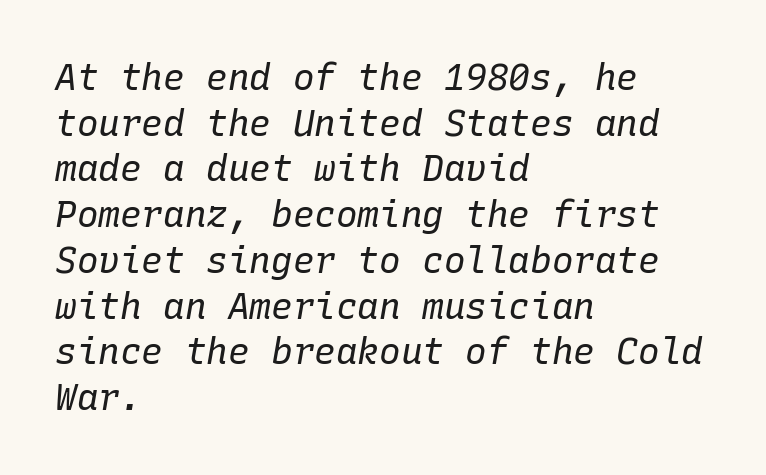
{"italic": "yes", "lean": "right", "slant_degrees": 10, "bold": "no", "weight": "regular", "width": "normal", "stroke_contrast": "low", "x_height": "medium", "monospaced": "yes", "underline": "no", "align": "left", "line_spacing": "normal", "line_spacing_ratio": 1.27, "letter_spacing": "normal", "letter_spacing_em": 0.0, "glyph_px": 36}
